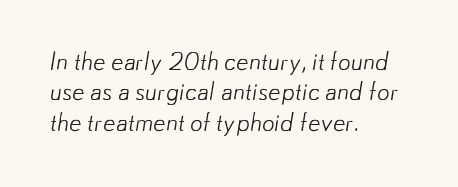
The letters look calm and open, with moderate or lighter stems. Does extra space separate the letters? No, they use regular spacing. Rule under the text: the space is simply empty. Left-aligned paragraph, ragged on the right.
